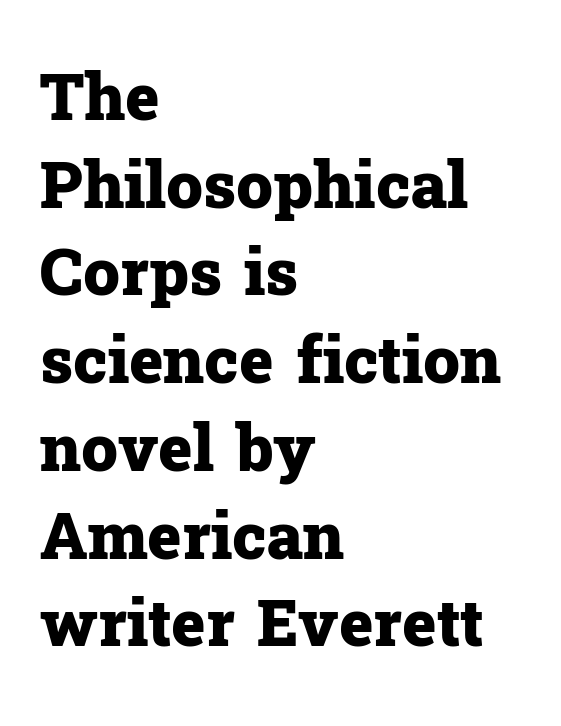
The image shows 65 px heavy serif type, upright; set left-aligned, normal line spacing (1.35x), normal letter spacing, not underlined; low stroke contrast and a medium x-height.
